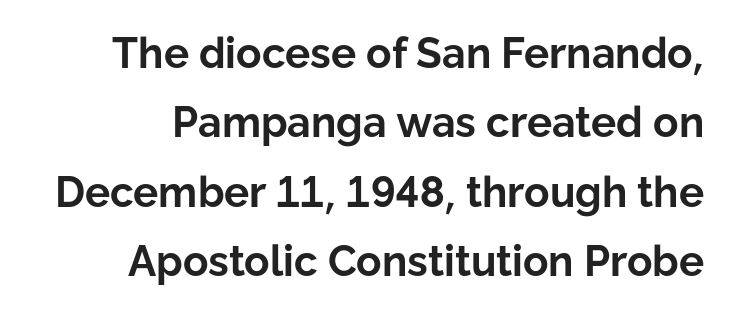
Is there any slant? The stems are plumb. Looks like regular typesetting: each glyph gets only the width it needs. Strong, thick strokes mark this as bold type. Grotesque or geometric, the face here clearly has no serifs.
